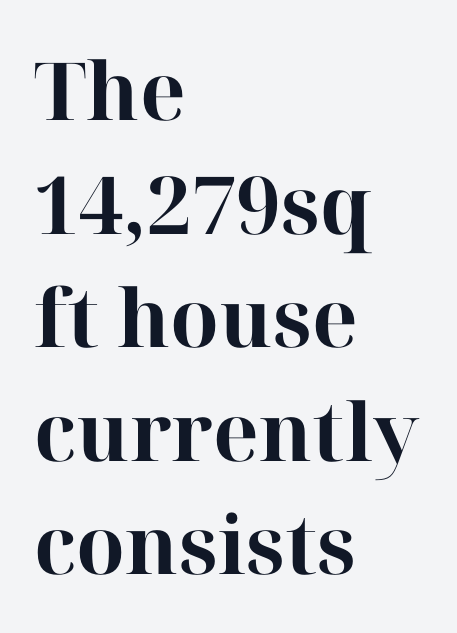
The image shows 80 px bold serif type, upright; set left-aligned, normal line spacing (1.42x), normal letter spacing, not underlined; high stroke contrast and a medium x-height.
